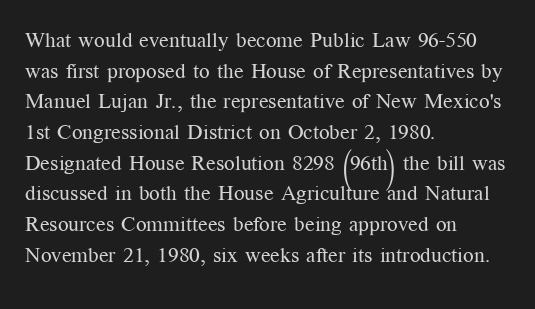
Q: Is the text bold? A: No.
Q: Is the text italic (slanted)? A: No, it is upright.
Q: Is the text underlined? A: No.
Q: How is the paragraph aligned? A: Left-aligned.
Q: Is the spacing between letters normal or unusually wide? A: Normal.
Q: Is the spacing between lines tight, normal or loose? A: Normal.
